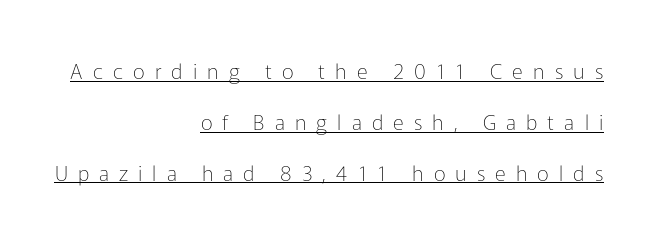
The image shows 21 px text type, upright; set right-aligned, loose line spacing (2.42x), unusually wide letter spacing (+0.48 em), underlined.
